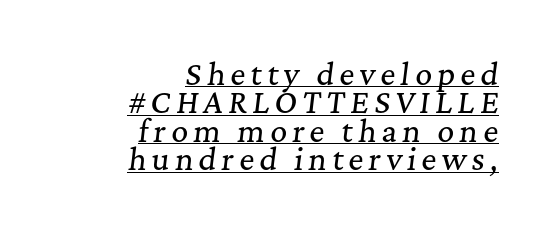
{"serif": "yes", "italic": "yes", "lean": "right", "slant_degrees": 7, "width": "normal", "stroke_contrast": "medium", "x_height": "medium", "monospaced": "no", "underline": "yes", "align": "right", "line_spacing": "tight", "line_spacing_ratio": 0.98, "glyph_px": 29}
